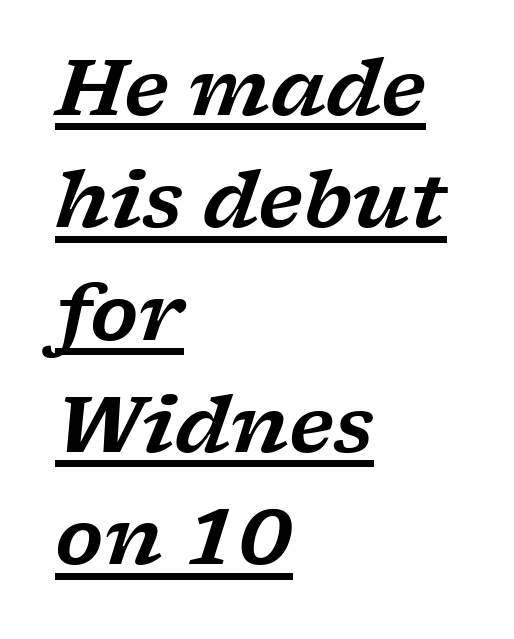
Q: Is the text italic (slanted)? A: Yes, it leans right by about 17 degrees.
Q: Is the typeface a serif or a sans-serif typeface? A: Serif.
Q: Is the text underlined? A: Yes.
Q: How is the paragraph aligned? A: Left-aligned.
Q: Is the spacing between letters normal or unusually wide? A: Normal.
Q: Is the spacing between lines tight, normal or loose? A: Normal.
Q: Width (condensed, normal, or wide)? A: Wide.
Q: Stroke contrast? A: Low.
Q: x-height? A: Medium.
Q: Monospaced? A: No.
